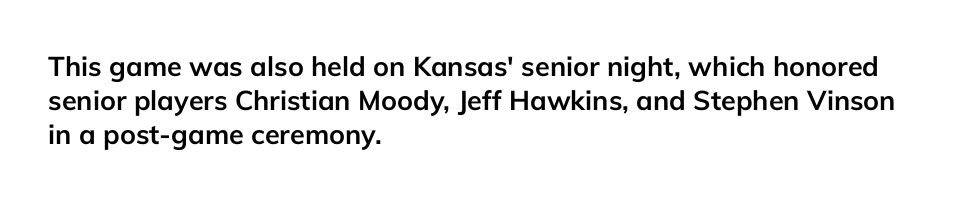
The image shows 27 px bold type, upright; set left-aligned, normal line spacing (1.26x), normal letter spacing, not underlined.
